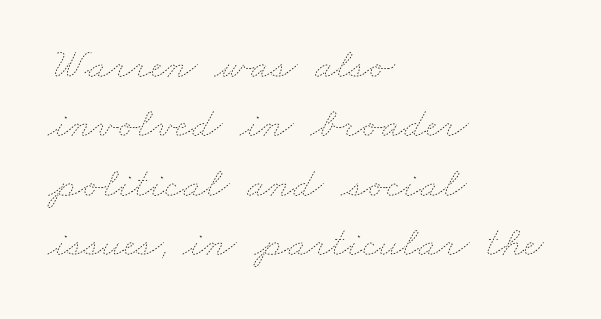
The image shows 43 px thin, wide type; set left-aligned, normal line spacing (1.38x), normal letter spacing, not underlined; low stroke contrast and a small x-height.
